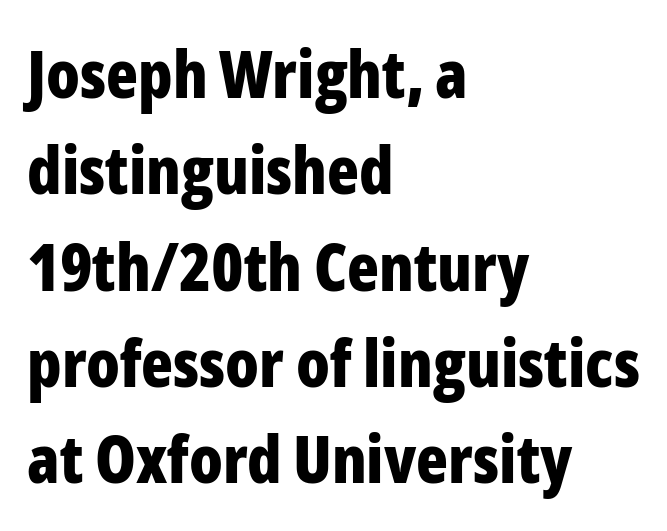
The vertical gap from one line to the next is medium. The text was rendered using a sans face with plain stroke endings. This is the regular roman posture of the typeface. Has an underline been added? It has not.
